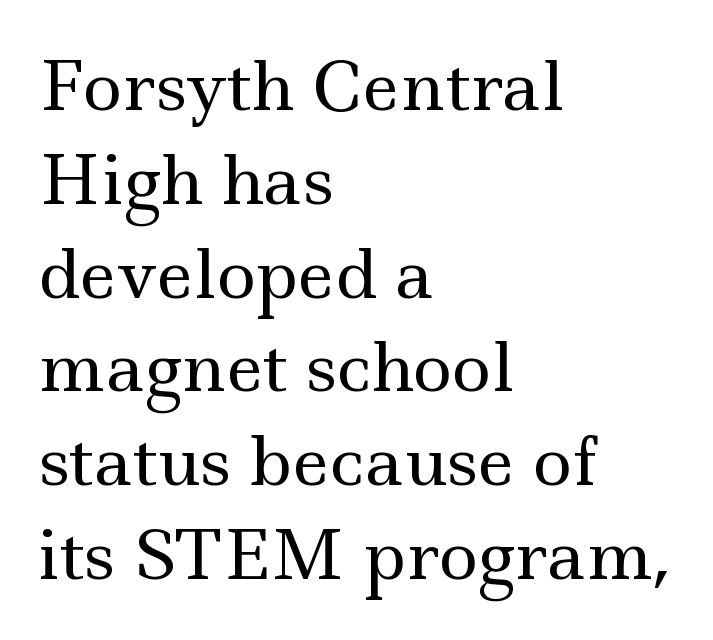
Little horizontal feet cap the strokes, marking this as serif type. In terms of letterspacing, this is plain default setting. Left-aligned paragraph, ragged on the right. This is not heavy type; no bold has been used. Do the letters lean? They stand straight. Letters rest on an invisible, unmarked baseline.
